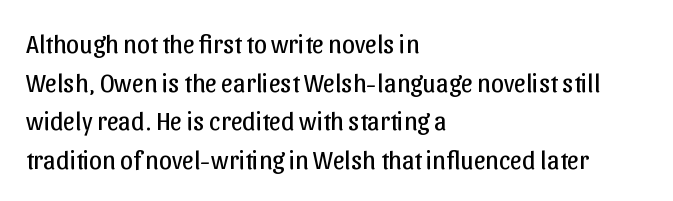
Posture: vertical. The weight tops out at a normal text grade. Words appear dense and cohesive because spacing is normal. If you drew a ruler down the left edge, every line would touch it. Line spacing here is normal. Underline: absent.
